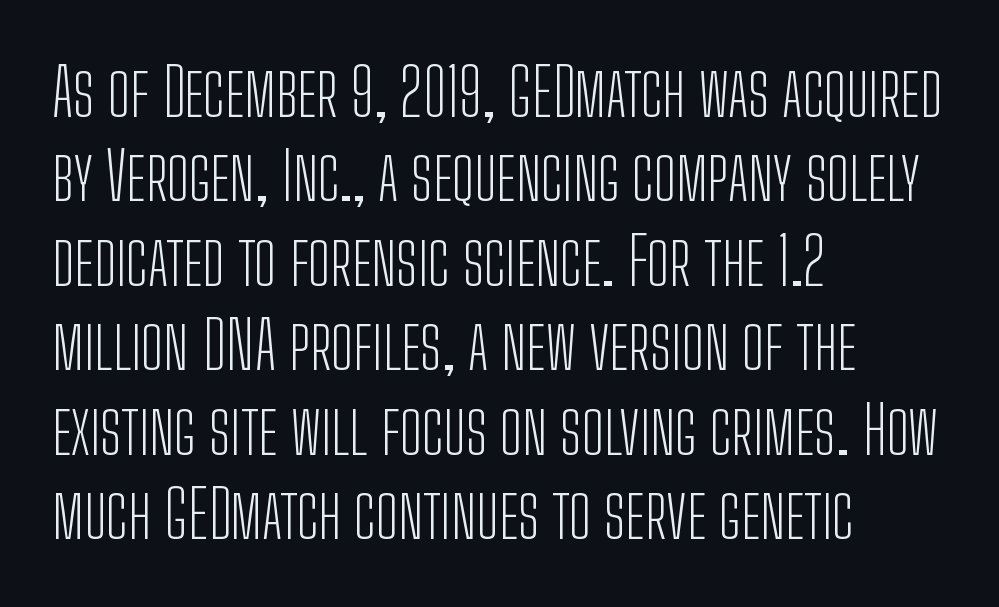
{"serif": "no", "italic": "no", "bold": "no", "weight": "light", "width": "condensed", "stroke_contrast": "low", "x_height": "medium", "monospaced": "no", "underline": "no", "align": "left", "line_spacing": "normal", "line_spacing_ratio": 1.28, "letter_spacing": "normal", "letter_spacing_em": 0.0, "glyph_px": 66}
